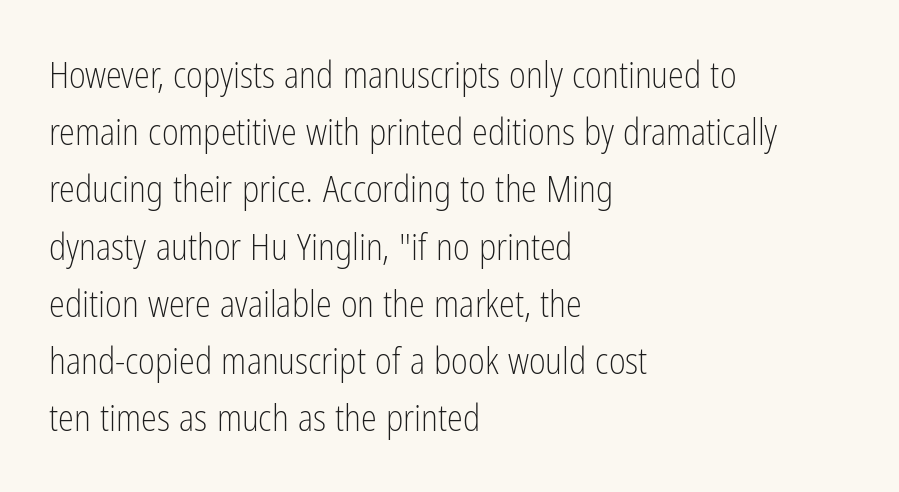
The font's upright variant was chosen for this text. Interline gaps are of average width in this sample. Here the designer chose a conventional face with non-uniform glyph widths. Unmarked baselines from the first word to the last. Vertical stems look standard width or narrower in stroke. Nothing sits at the stroke ends, so this counts as sans-serif.
